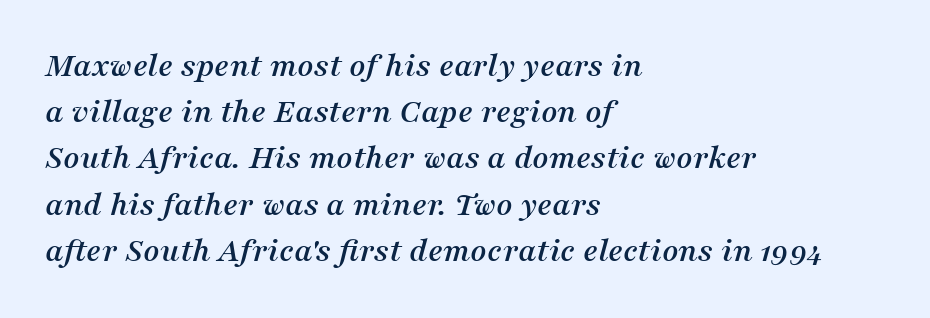
Unmarked baselines from the first word to the last. Note the varied advance widths — an 'i' is clearly narrower than an 'm'. The typography opts for an oblique posture over an upright one. The paragraph has a hard left edge and a soft right edge.
